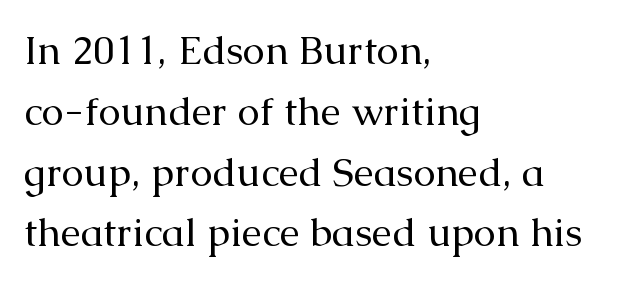
{"serif": "yes", "italic": "no", "bold": "no", "weight": "regular", "width": "normal", "stroke_contrast": "medium", "x_height": "medium", "monospaced": "no", "underline": "no", "align": "left", "line_spacing": "normal", "line_spacing_ratio": 1.52, "letter_spacing": "normal", "letter_spacing_em": 0.0, "glyph_px": 40}
